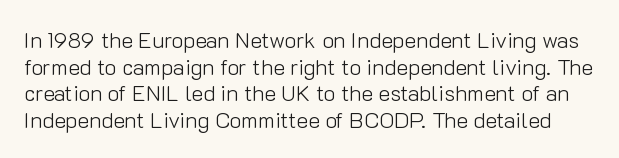
Q: Is the text bold? A: No.
Q: Is the text italic (slanted)? A: No, it is upright.
Q: Is the text underlined? A: No.
Q: Is the spacing between letters normal or unusually wide? A: Normal.
